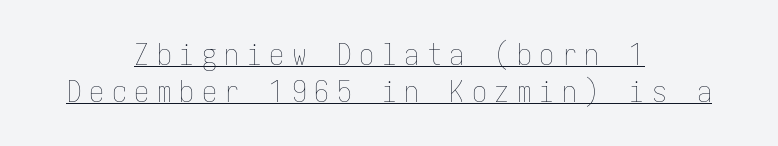
Q: Is the text bold? A: No.
Q: Is the text italic (slanted)? A: No, it is upright.
Q: Is the text underlined? A: Yes.
Q: How is the paragraph aligned? A: Centered.
Q: Is the spacing between letters normal or unusually wide? A: Unusually wide.
Q: Width (condensed, normal, or wide)? A: Condensed.
Q: Stroke contrast? A: Low.
Q: x-height? A: Medium.
